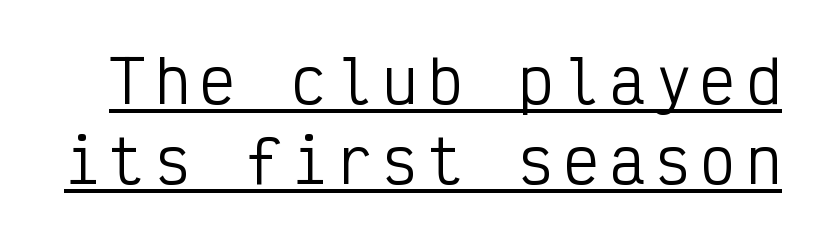
{"serif": "no", "italic": "no", "bold": "no", "weight": "regular", "width": "condensed", "stroke_contrast": "low", "x_height": "medium", "monospaced": "yes", "underline": "yes", "line_spacing": "normal", "line_spacing_ratio": 1.36, "glyph_px": 59}
